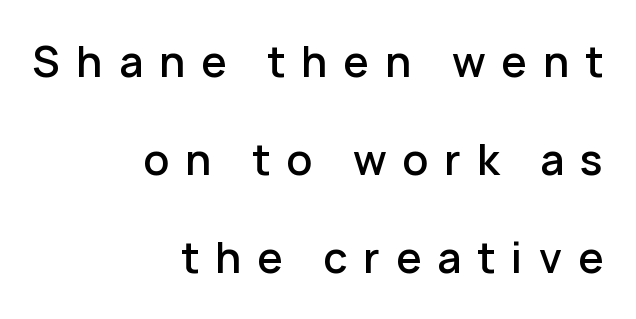
Q: Is the text bold? A: Semi-bold.
Q: Is the text italic (slanted)? A: No, it is upright.
Q: Is the typeface a serif or a sans-serif typeface? A: Sans-serif.
Q: Is the text underlined? A: No.
Q: How is the paragraph aligned? A: Right-aligned.
Q: Is the spacing between letters normal or unusually wide? A: Unusually wide.
Q: Is the spacing between lines tight, normal or loose? A: Loose.
Q: Width (condensed, normal, or wide)? A: Normal.
Q: Stroke contrast? A: Low.
Q: x-height? A: Medium.
Q: Monospaced? A: No.
